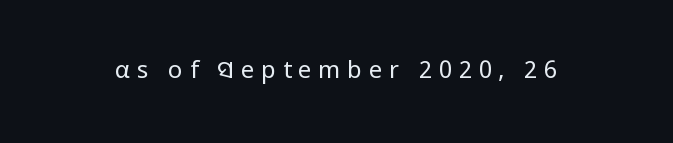
{"italic": "no", "bold": "no", "underline": "no", "letter_spacing": "wide", "letter_spacing_em": 0.28, "glyph_px": 24}
